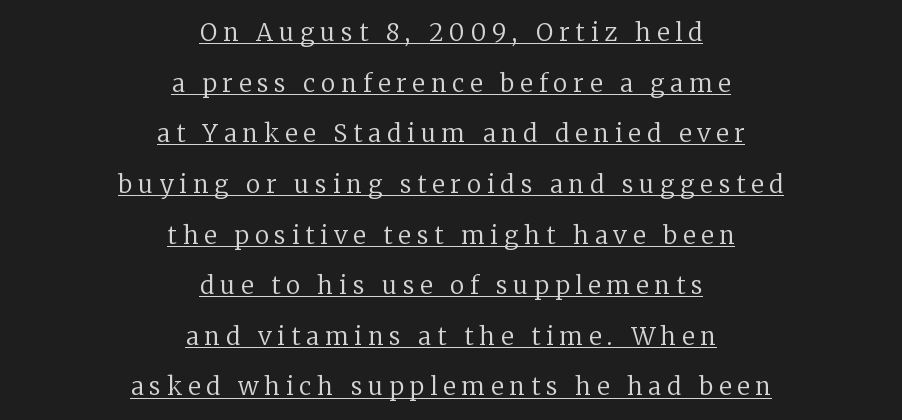
{"italic": "no", "bold": "no", "underline": "yes", "align": "center", "line_spacing": "loose", "line_spacing_ratio": 2.11, "letter_spacing": "wide", "letter_spacing_em": 0.25, "glyph_px": 24}
